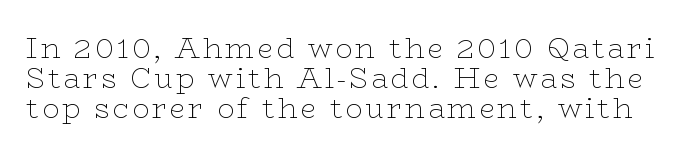
{"serif": "yes", "italic": "no", "bold": "no", "weight": "thin", "width": "wide", "stroke_contrast": "low", "x_height": "medium", "monospaced": "no", "underline": "no", "line_spacing": "tight", "line_spacing_ratio": 1.07, "glyph_px": 28}
